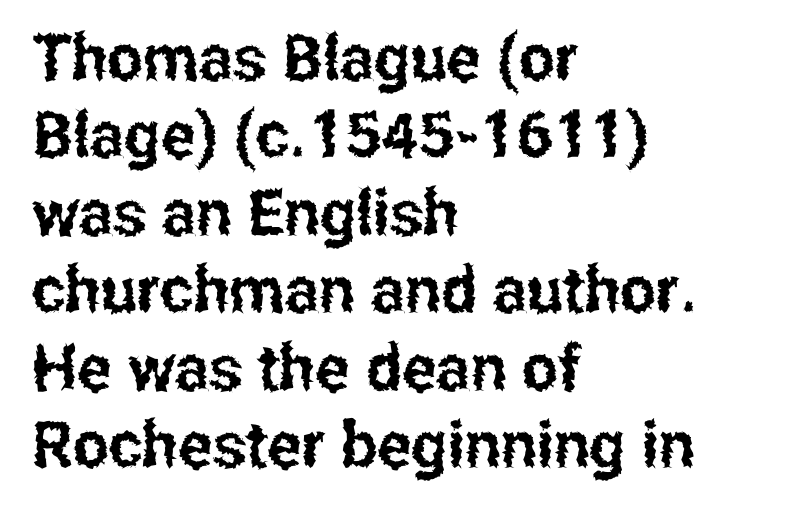
Q: Is the text italic (slanted)? A: No, it is upright.
Q: Is the typeface a serif or a sans-serif typeface? A: Sans-serif.
Q: Is the text underlined? A: No.
Q: How is the paragraph aligned? A: Left-aligned.
Q: Is the spacing between letters normal or unusually wide? A: Normal.
Q: Width (condensed, normal, or wide)? A: Condensed.
Q: Stroke contrast? A: Low.
Q: x-height? A: Medium.
Q: Monospaced? A: No.
